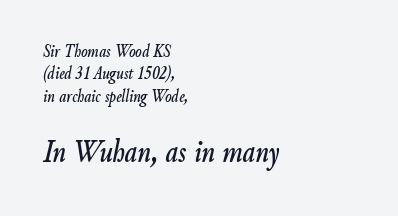
The image shows 34 px condensed type, italic (leaning right); set left-aligned, line spacing 1.18x, normal letter spacing, not underlined; the second (bottom) block is 1.79x larger; low stroke contrast and a small x-height.
